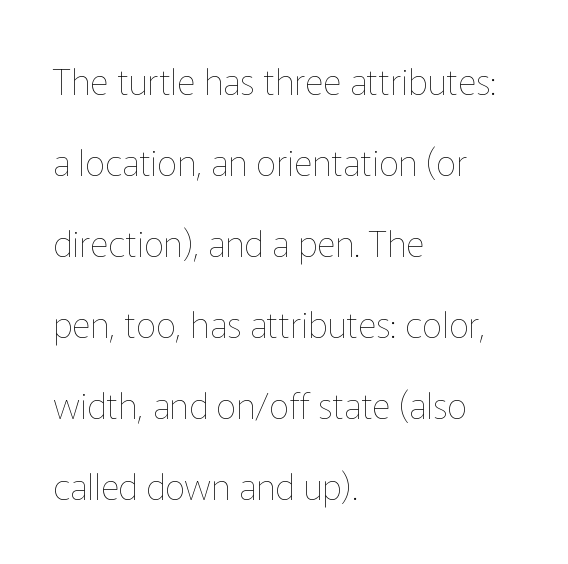
{"italic": "no", "bold": "no", "weight": "thin", "width": "normal", "stroke_contrast": "low", "x_height": "medium", "monospaced": "no", "underline": "no", "align": "left", "line_spacing": "loose", "line_spacing_ratio": 2.25, "letter_spacing": "normal", "letter_spacing_em": 0.0, "glyph_px": 36}
